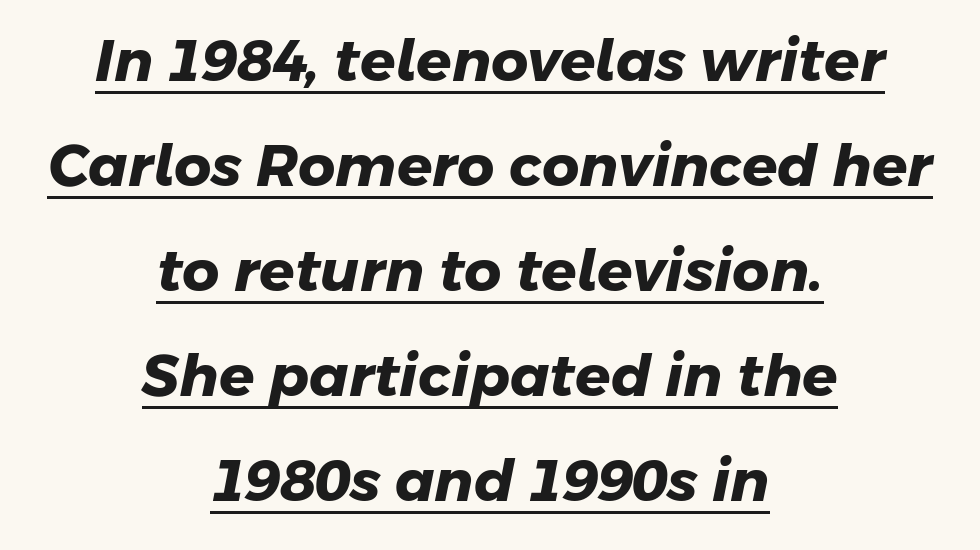
Q: Is the text bold? A: Yes.
Q: Is the typeface a serif or a sans-serif typeface? A: Sans-serif.
Q: Is the text underlined? A: Yes.
Q: How is the paragraph aligned? A: Centered.
Q: Is the spacing between letters normal or unusually wide? A: Normal.
Q: Width (condensed, normal, or wide)? A: Normal.
Q: Stroke contrast? A: Low.
Q: x-height? A: Medium.
Q: Monospaced? A: No.
